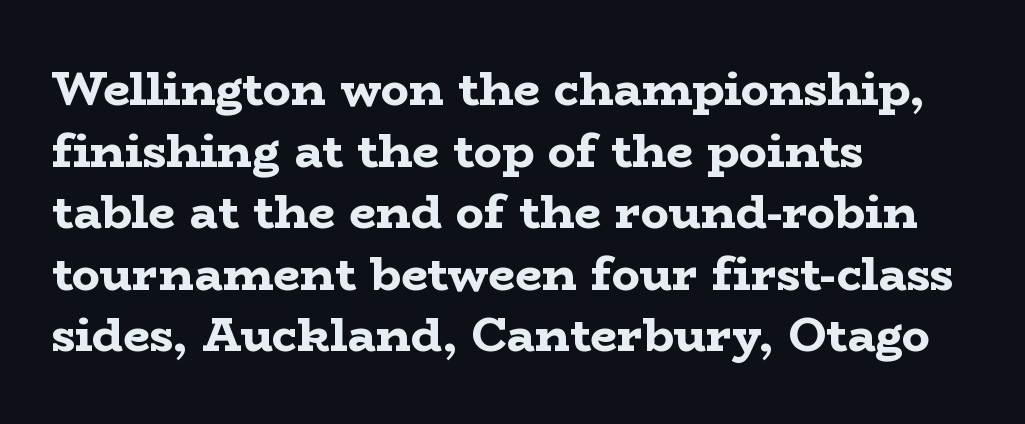
{"serif": "yes", "italic": "no", "bold": "yes", "weight": "bold", "width": "wide", "stroke_contrast": "low", "x_height": "medium", "monospaced": "no", "underline": "no", "align": "left", "line_spacing": "normal", "line_spacing_ratio": 1.31, "letter_spacing": "normal", "letter_spacing_em": 0.0, "glyph_px": 47}
